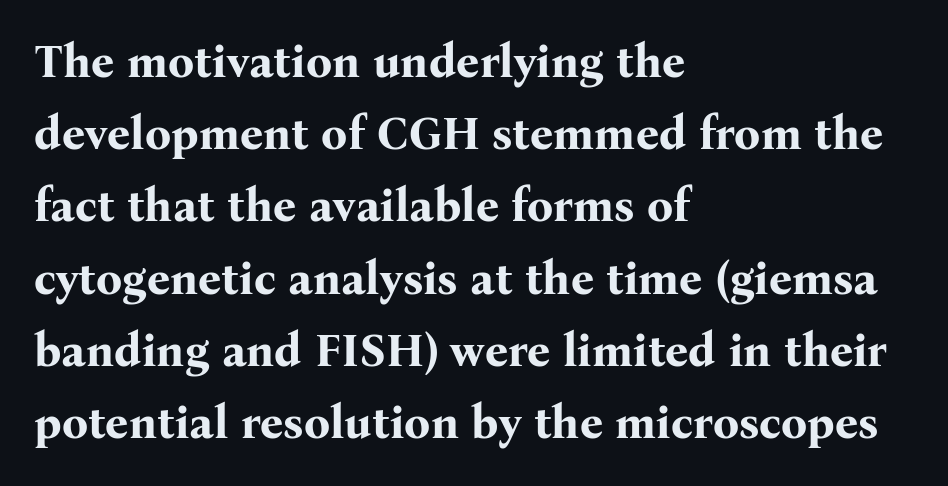
{"serif": "yes", "italic": "no", "bold": "yes", "weight": "bold", "width": "normal", "stroke_contrast": "medium", "x_height": "medium", "monospaced": "no", "underline": "no", "align": "left", "line_spacing": "normal", "line_spacing_ratio": 1.57, "letter_spacing": "normal", "letter_spacing_em": 0.0, "glyph_px": 46}
